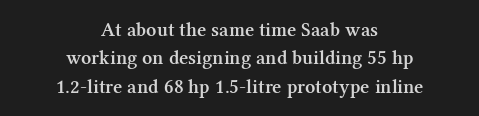
Visually the block forms a symmetrical silhouette, jagged on both flanks. Nope, not italic — everything's standing straight. Weight check: semibold — heavier than regular, not quite bold. What stands out about the letter spacing? Nothing — it is the standard amount. What's the leading like? Ordinary, nothing unusual. Anything drawn beneath the words? Only blank space.
